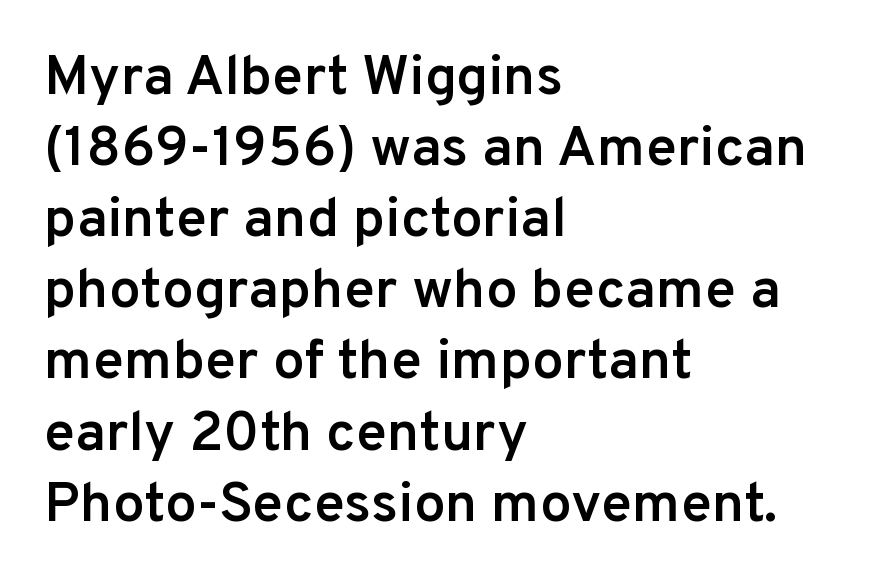
Q: Is the text bold? A: Semi-bold.
Q: Is the text italic (slanted)? A: No, it is upright.
Q: Is the typeface a serif or a sans-serif typeface? A: Sans-serif.
Q: Is the text underlined? A: No.
Q: How is the paragraph aligned? A: Left-aligned.
Q: Is the spacing between letters normal or unusually wide? A: Normal.
Q: Is the spacing between lines tight, normal or loose? A: Normal.
Q: Width (condensed, normal, or wide)? A: Normal.
Q: Stroke contrast? A: Low.
Q: x-height? A: Medium.
Q: Monospaced? A: No.
